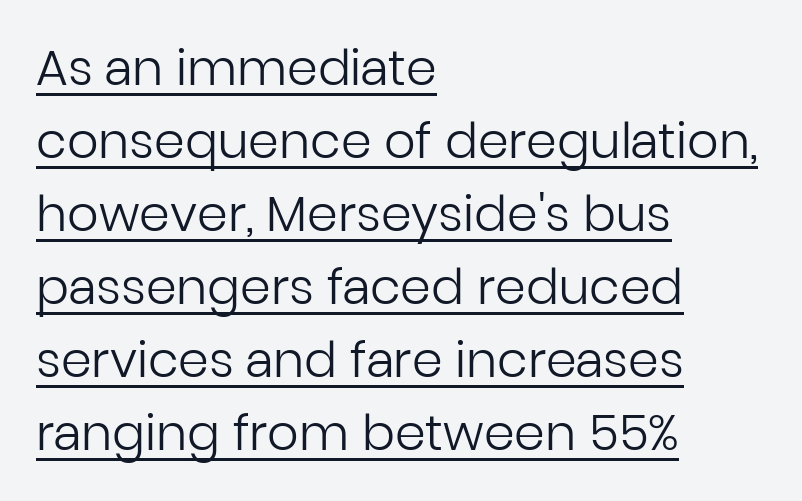
Note the varied advance widths — an 'i' is clearly narrower than an 'm'. Which margin do the lines hug? The left one — the right edge is uneven. A typesetter would label this face a sans. The horizontal fit of the characters is conventional and even. This sample keeps an unexceptional amount of space between lines. No heavy texture on the line: the type isn't bold.
